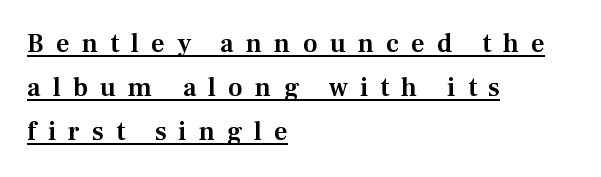
The image shows 26 px text type, upright; set left-aligned, normal line spacing (1.7x), unusually wide letter spacing (+0.47 em), underlined.
